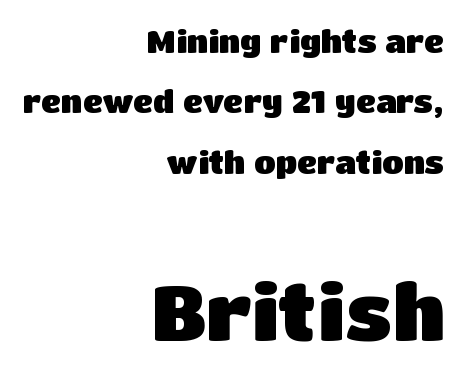
Words float on clear page, feet unadorned. These two chunks differ in scale, with the bottom chunk taking the larger measure. Weight: bold. The face used here is rendered with its standard letterfit. Rows of type keep a wide berth in the vertical direction.
